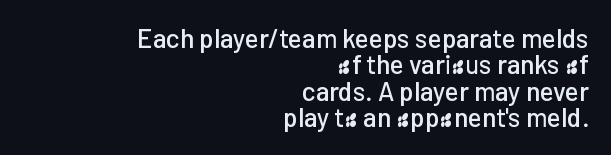
{"italic": "no", "underline": "no", "align": "right", "line_spacing": "tight", "line_spacing_ratio": 1.01, "letter_spacing": "normal", "letter_spacing_em": 0.0, "glyph_px": 26}
